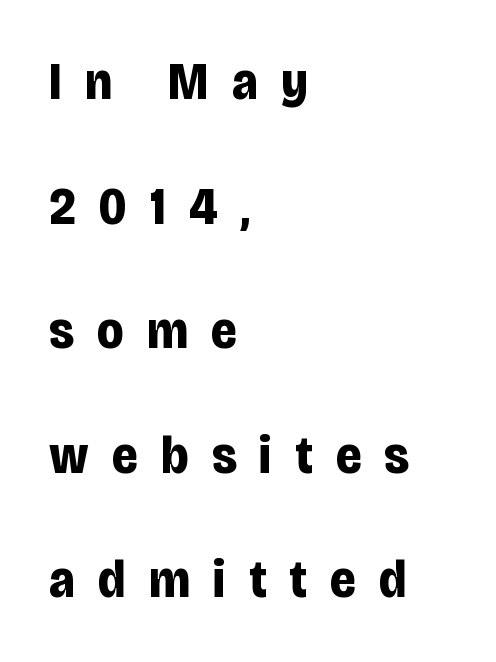
The rendering uses natural spacing where letterforms have individual widths. Are there feet on the stems? There aren't — it's a sans. Underlining? Definitely not there. Honestly, the letter spacing is so wide it's the main thing you notice. Chunky letters — that's bold for sure. Reading down the block, your eye returns to a fixed left position each line.
